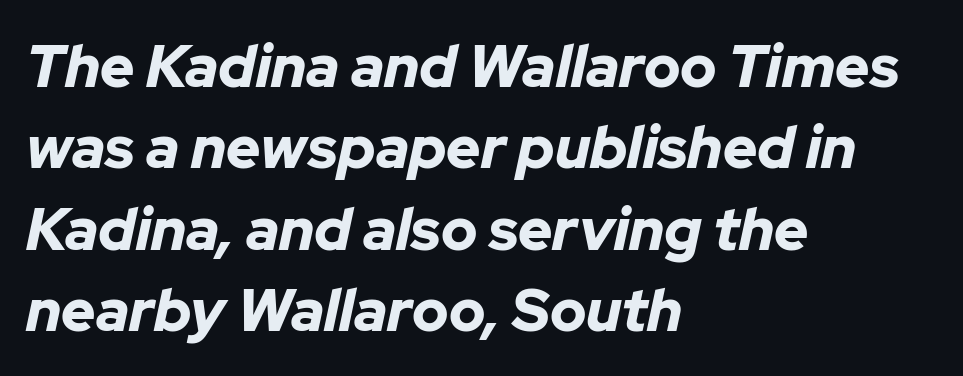
{"italic": "yes", "lean": "right", "slant_degrees": 12, "bold": "yes", "weight": "bold", "width": "normal", "stroke_contrast": "low", "x_height": "medium", "monospaced": "no", "underline": "no", "align": "left", "line_spacing": "normal", "line_spacing_ratio": 1.38, "letter_spacing": "normal", "letter_spacing_em": 0.0, "glyph_px": 59}
